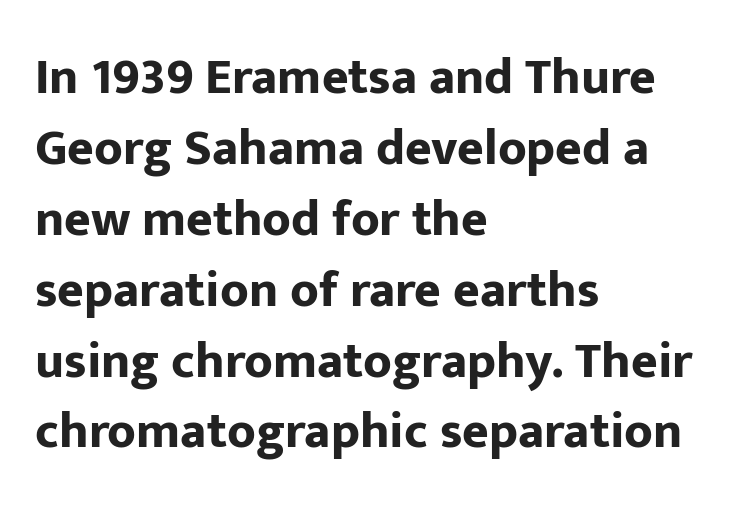
Q: Is the text bold? A: Yes.
Q: Is the text italic (slanted)? A: No, it is upright.
Q: Is the typeface a serif or a sans-serif typeface? A: Sans-serif.
Q: Is the text underlined? A: No.
Q: How is the paragraph aligned? A: Left-aligned.
Q: Is the spacing between letters normal or unusually wide? A: Normal.
Q: Is the spacing between lines tight, normal or loose? A: Normal.
Q: Width (condensed, normal, or wide)? A: Normal.
Q: Stroke contrast? A: Low.
Q: x-height? A: Medium.
Q: Monospaced? A: No.
